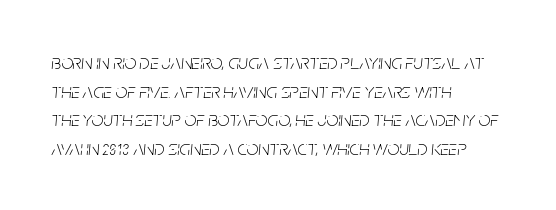
Between one letter and the next there's only the usual sliver of space. Bold? No — there's no thickening of the strokes. Visually the block forms a straight wall on the left and a jagged coastline on the right. Characters are canted at an angle relative to the baseline's perpendicular. Regarding leading, the lines here are spaced in the standard way.
